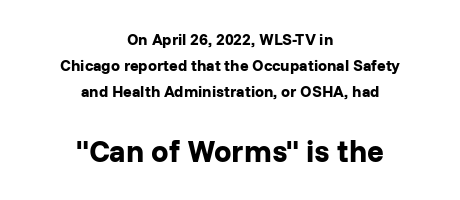
Q: Is the text bold? A: Yes.
Q: Is the text italic (slanted)? A: No, it is upright.
Q: Is the typeface a serif or a sans-serif typeface? A: Sans-serif.
Q: Is the text underlined? A: No.
Q: How is the paragraph aligned? A: Centered.
Q: Is the spacing between letters normal or unusually wide? A: Normal.
Q: Is the spacing between lines tight, normal or loose? A: Normal.
Q: Which block of text is set in a larger size, the first (top) or the second (bottom)? A: The second (bottom) one.
Q: Width (condensed, normal, or wide)? A: Normal.
Q: Stroke contrast? A: Low.
Q: x-height? A: Medium.
Q: Monospaced? A: No.
